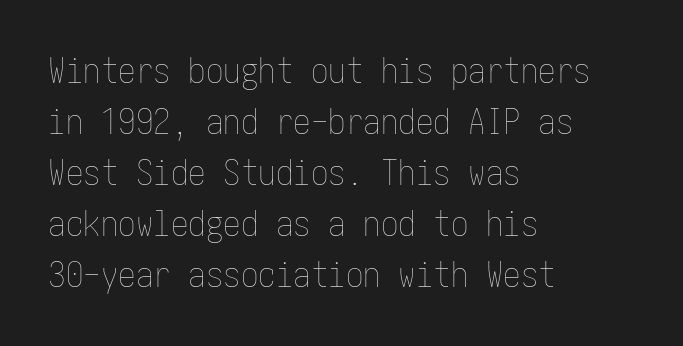
The image shows 35 px thin, condensed type, upright; set left-aligned, normal line spacing (1.46x), normal letter spacing, not underlined; low stroke contrast and a medium x-height.
